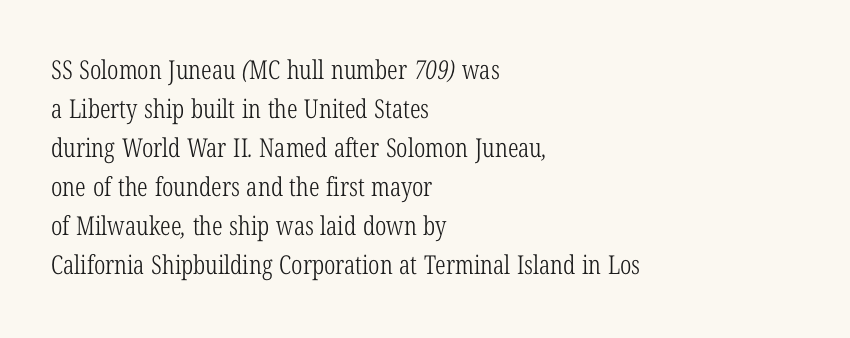
Q: Is the text bold? A: No.
Q: Is the text underlined? A: No.
Q: How is the paragraph aligned? A: Left-aligned.
Q: Is the spacing between letters normal or unusually wide? A: Normal.
Q: Is the spacing between lines tight, normal or loose? A: Normal.
